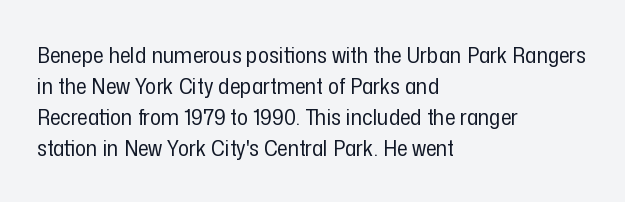
The image shows 23 px text type, upright; set left-aligned, normal line spacing (1.35x), normal letter spacing, not underlined.
